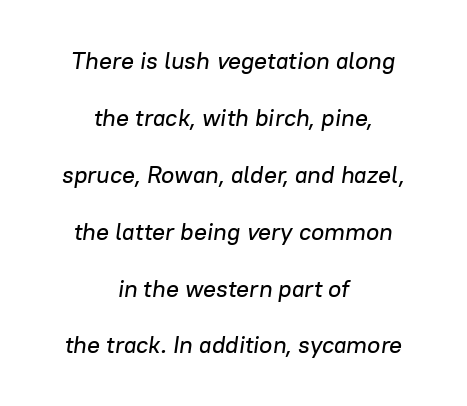
{"italic": "yes", "lean": "right", "slant_degrees": 8, "underline": "no", "align": "center", "line_spacing": "loose", "line_spacing_ratio": 2.37, "letter_spacing": "normal", "letter_spacing_em": 0.0, "glyph_px": 24}
